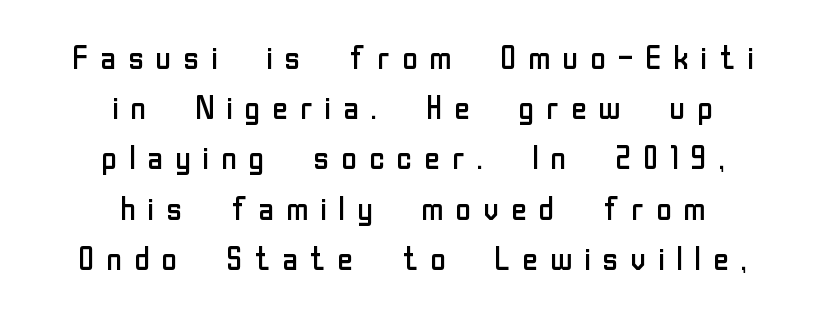
The lines in this sample share a center point and differ in where they start and stop. Line spacing here is normal. Style check: upright. This rendering widens character spacing well past its baseline value.
